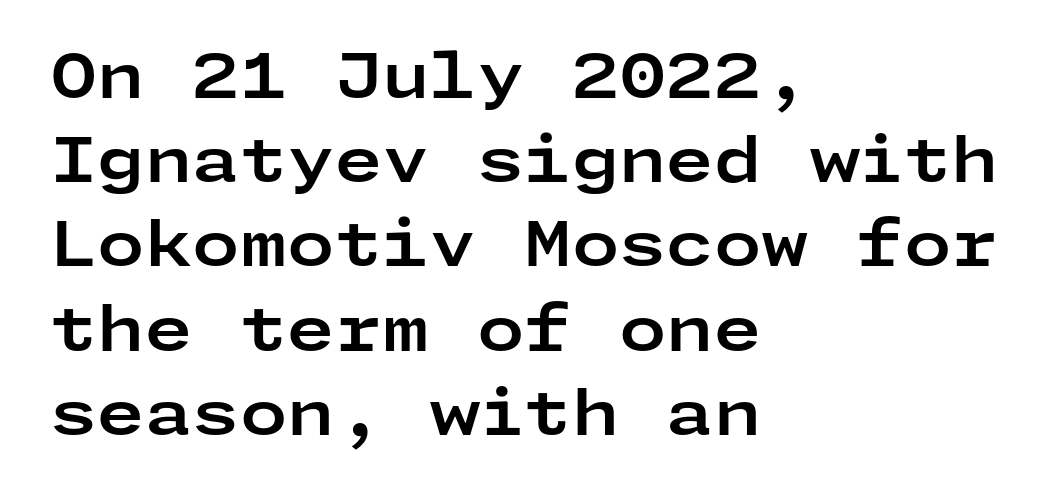
The image shows 61 px bold, wide sans-serif type, upright; set left-aligned, normal line spacing (1.38x), normal letter spacing, not underlined; low stroke contrast and a medium x-height.
